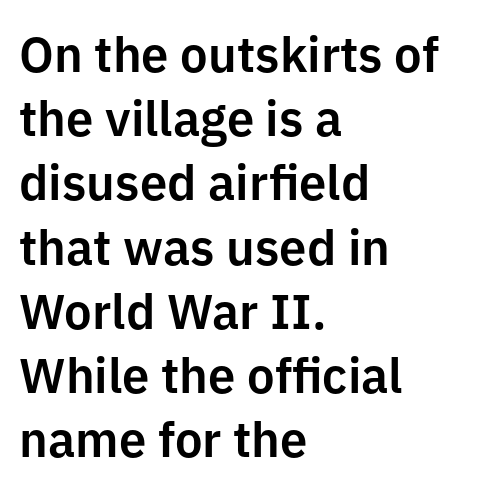
{"serif": "no", "italic": "no", "width": "normal", "stroke_contrast": "low", "x_height": "medium", "monospaced": "no", "underline": "no", "align": "left", "line_spacing": "normal", "line_spacing_ratio": 1.31, "letter_spacing": "normal", "letter_spacing_em": 0.0, "glyph_px": 49}
